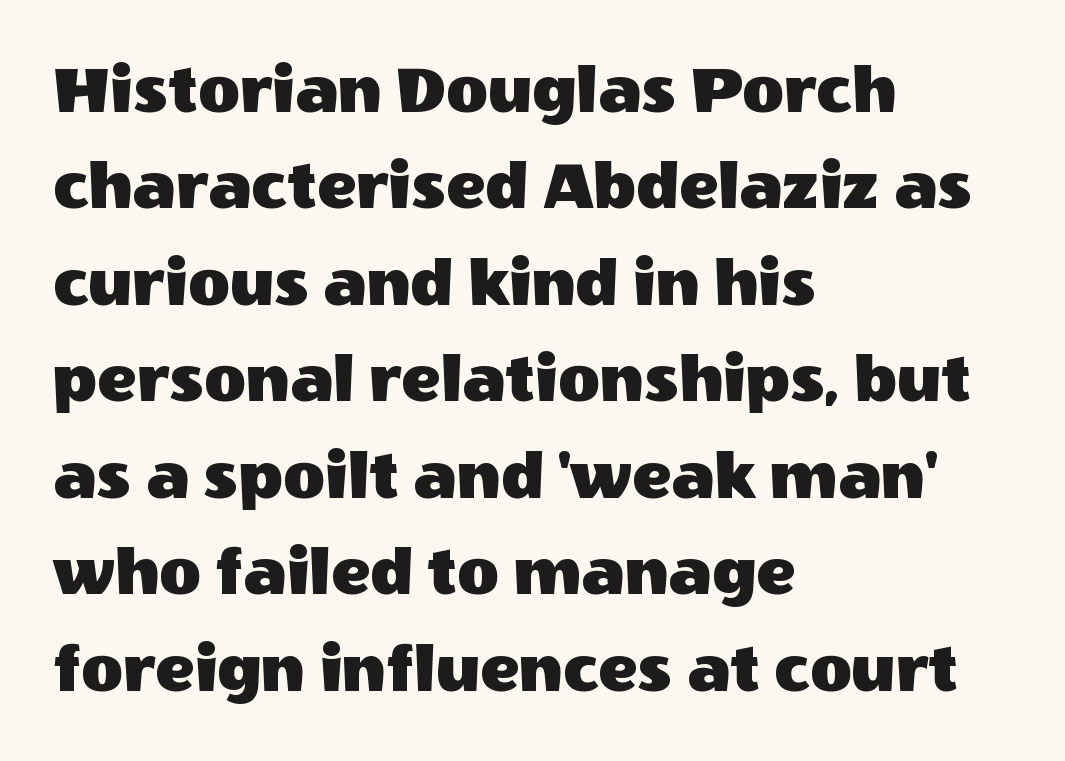
The image shows 72 px sans-serif type, upright; set left-aligned, normal line spacing (1.34x), normal letter spacing, not underlined; a large x-height.
